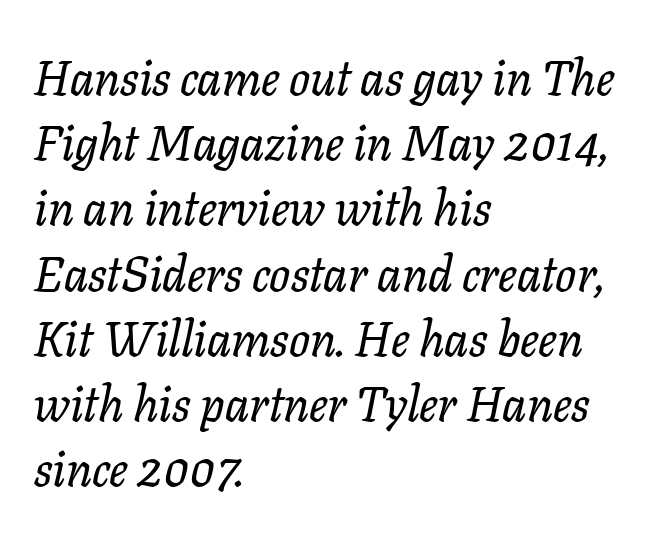
Q: Is the text italic (slanted)? A: Yes, it leans right by about 11 degrees.
Q: Is the typeface a serif or a sans-serif typeface? A: Serif.
Q: Is the text underlined? A: No.
Q: How is the paragraph aligned? A: Left-aligned.
Q: Is the spacing between letters normal or unusually wide? A: Normal.
Q: Is the spacing between lines tight, normal or loose? A: Normal.
Q: Width (condensed, normal, or wide)? A: Normal.
Q: Stroke contrast? A: Low.
Q: x-height? A: Medium.
Q: Monospaced? A: No.
